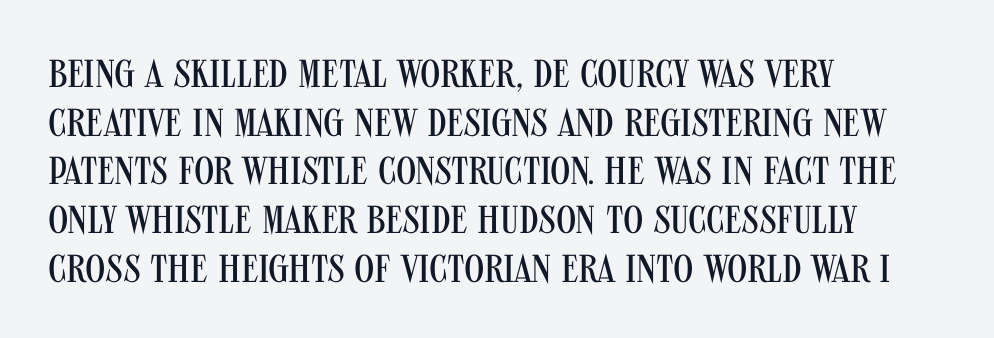
{"serif": "no", "italic": "no", "bold": "no", "weight": "regular", "width": "condensed", "stroke_contrast": "medium", "x_height": "large", "monospaced": "no", "underline": "no", "align": "left", "line_spacing": "normal", "line_spacing_ratio": 1.25, "letter_spacing": "normal", "letter_spacing_em": 0.0, "glyph_px": 39}
